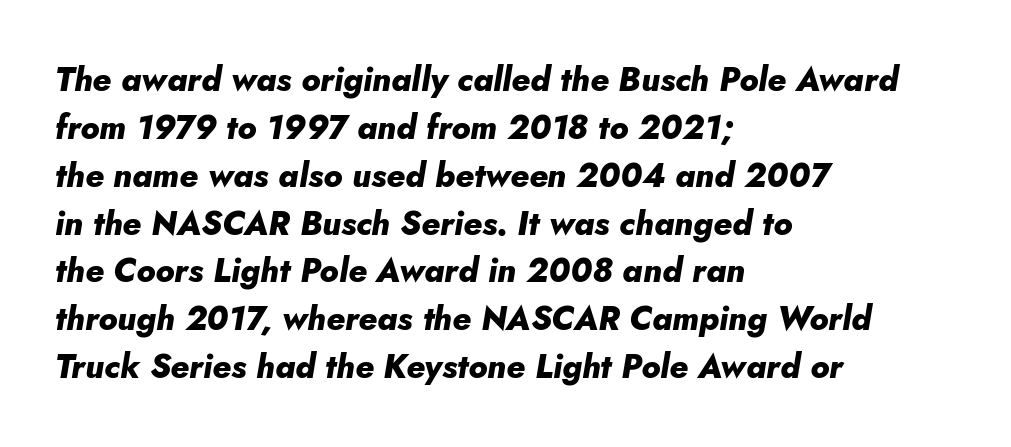
Q: Is the text bold? A: Yes.
Q: Is the text italic (slanted)? A: Yes, it leans right by about 10 degrees.
Q: Is the text underlined? A: No.
Q: How is the paragraph aligned? A: Left-aligned.
Q: Is the spacing between letters normal or unusually wide? A: Normal.
Q: Is the spacing between lines tight, normal or loose? A: Normal.
Q: Width (condensed, normal, or wide)? A: Normal.
Q: Stroke contrast? A: Low.
Q: x-height? A: Small.
Q: Monospaced? A: No.
